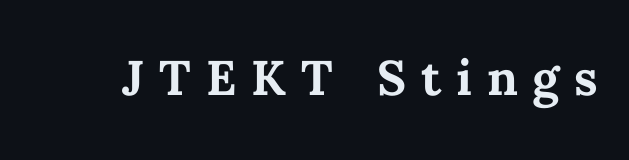
Q: Is the text bold? A: Yes.
Q: Is the text italic (slanted)? A: No, it is upright.
Q: Is the text underlined? A: No.
Q: Is the spacing between letters normal or unusually wide? A: Unusually wide.
Q: Width (condensed, normal, or wide)? A: Normal.
Q: Stroke contrast? A: Medium.
Q: x-height? A: Medium.
Q: Monospaced? A: No.
